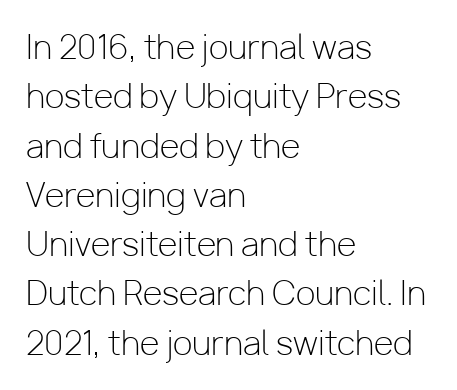
Q: Is the text bold? A: No.
Q: Is the text italic (slanted)? A: No, it is upright.
Q: Is the typeface a serif or a sans-serif typeface? A: Sans-serif.
Q: Is the text underlined? A: No.
Q: How is the paragraph aligned? A: Left-aligned.
Q: Is the spacing between letters normal or unusually wide? A: Normal.
Q: Is the spacing between lines tight, normal or loose? A: Normal.
Q: Width (condensed, normal, or wide)? A: Normal.
Q: Stroke contrast? A: Low.
Q: x-height? A: Medium.
Q: Monospaced? A: No.
